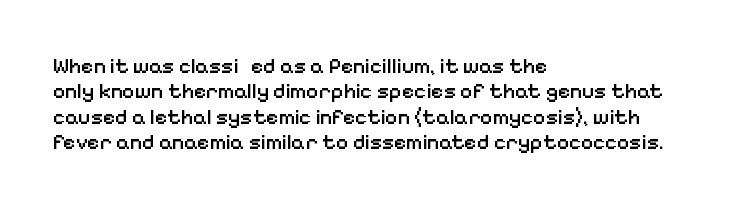
{"italic": "no", "bold": "semi", "underline": "no", "align": "left", "line_spacing_ratio": 1.21, "letter_spacing": "normal", "letter_spacing_em": 0.0, "glyph_px": 21}
